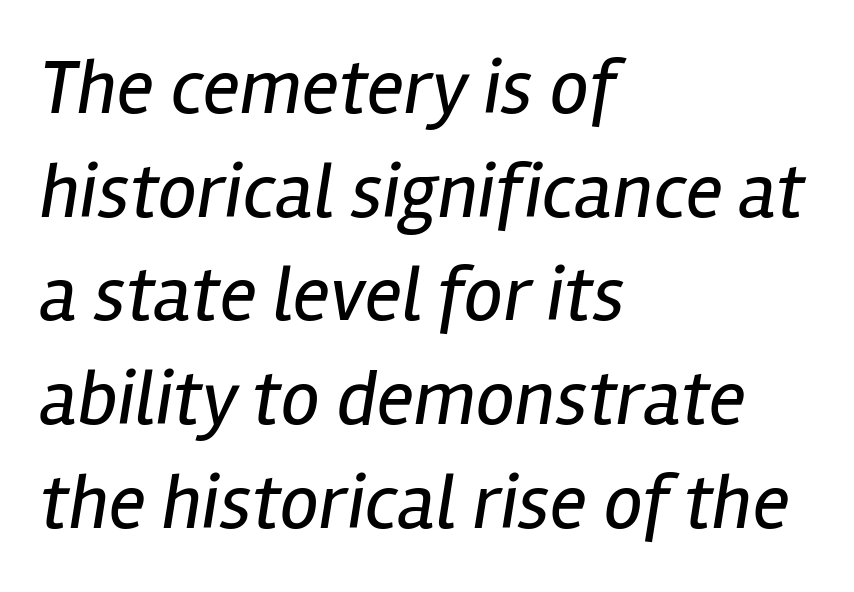
Q: Is the text bold? A: No.
Q: Is the text italic (slanted)? A: Yes, it leans right by about 12 degrees.
Q: Is the text underlined? A: No.
Q: How is the paragraph aligned? A: Left-aligned.
Q: Is the spacing between letters normal or unusually wide? A: Normal.
Q: Is the spacing between lines tight, normal or loose? A: Normal.
Q: Width (condensed, normal, or wide)? A: Condensed.
Q: Stroke contrast? A: Low.
Q: x-height? A: Medium.
Q: Monospaced? A: No.
